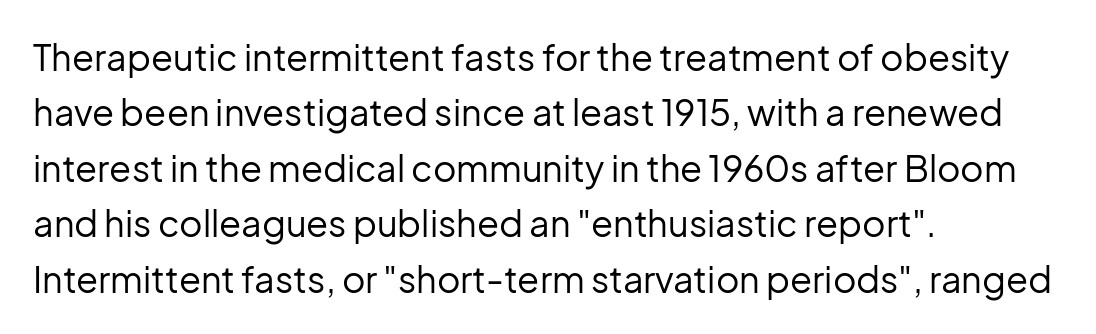
Q: Is the text bold? A: No.
Q: Is the text italic (slanted)? A: No, it is upright.
Q: Is the typeface a serif or a sans-serif typeface? A: Sans-serif.
Q: Is the text underlined? A: No.
Q: How is the paragraph aligned? A: Left-aligned.
Q: Is the spacing between letters normal or unusually wide? A: Normal.
Q: Is the spacing between lines tight, normal or loose? A: Normal.
Q: Width (condensed, normal, or wide)? A: Normal.
Q: Stroke contrast? A: Low.
Q: x-height? A: Medium.
Q: Monospaced? A: No.
